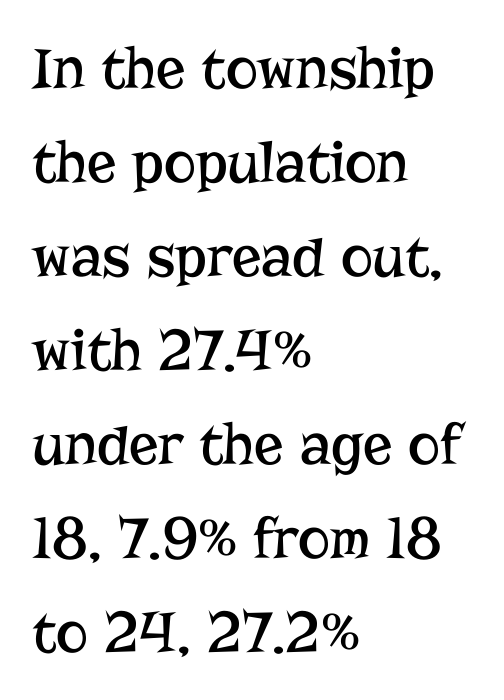
Caption: face not bold, strokes unweighted. A student would call this left alignment; a typographer would say flush left, rag right. Typographically, this falls in the serif category. A roman cut, with each character standing at attention.
